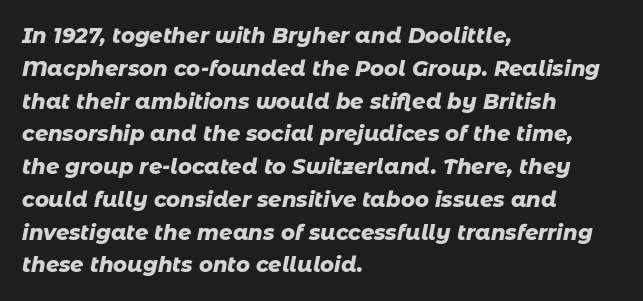
Designer's note — italics engaged. Just letters on the line, the space beneath them empty. No extra tracking has been applied to these lines. Bold? Absolutely — the strokes are thick and heavy.
